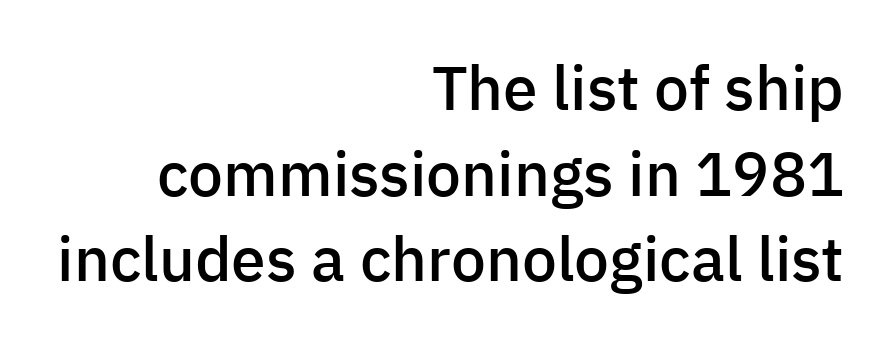
{"serif": "no", "italic": "no", "bold": "semi", "weight": "semibold", "width": "normal", "stroke_contrast": "low", "x_height": "medium", "monospaced": "no", "underline": "no", "align": "right", "line_spacing": "normal", "line_spacing_ratio": 1.38, "letter_spacing": "normal", "letter_spacing_em": 0.0, "glyph_px": 62}
